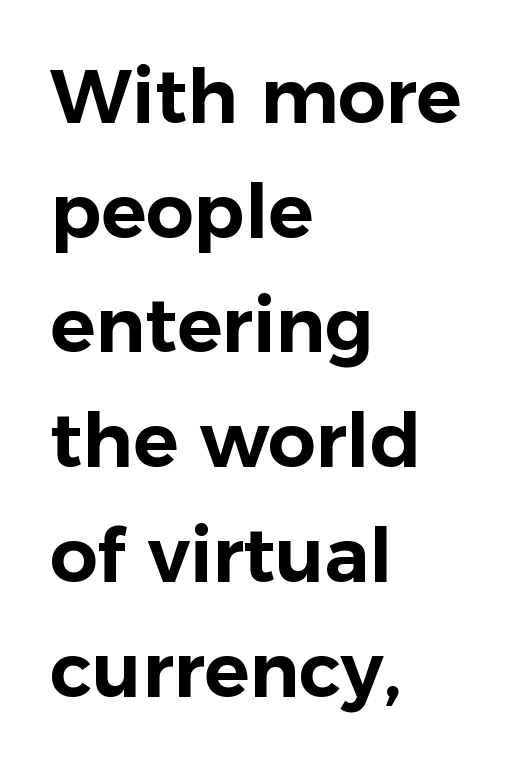
Font category for this specimen: sans-serif. Rule under the text: the space is simply empty. The rendering uses natural spacing where letterforms have individual widths. The passage is arranged the way most books set body copy — flush left. Posture: straight, roman, zero tilt. Standard letterfit; no display-style spreading of the glyphs.
